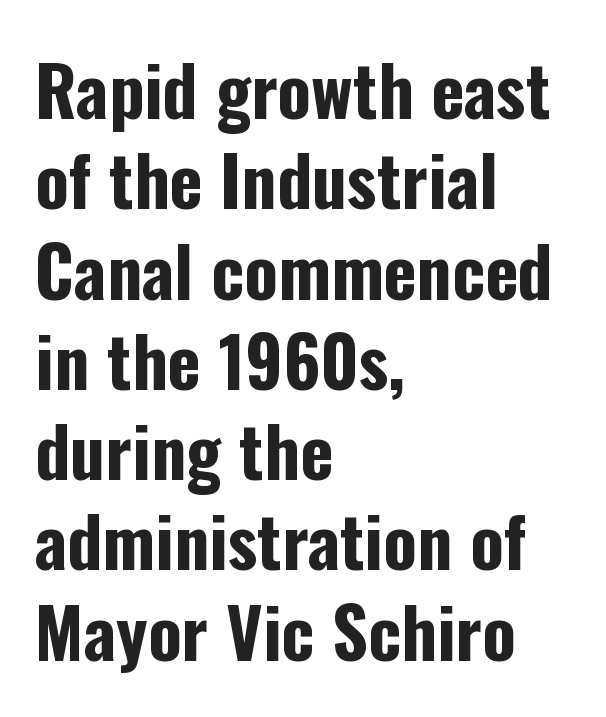
{"serif": "no", "italic": "no", "bold": "yes", "weight": "bold", "width": "condensed", "stroke_contrast": "low", "x_height": "medium", "monospaced": "no", "underline": "no", "align": "left", "line_spacing": "normal", "line_spacing_ratio": 1.29, "letter_spacing": "normal", "letter_spacing_em": 0.0, "glyph_px": 70}
